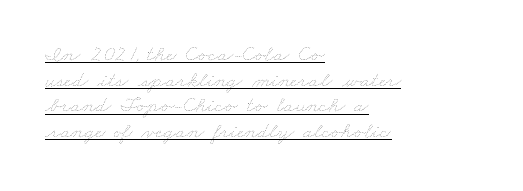
The image shows 22 px text type; set left-aligned, line spacing 1.17x, normal letter spacing, underlined.
